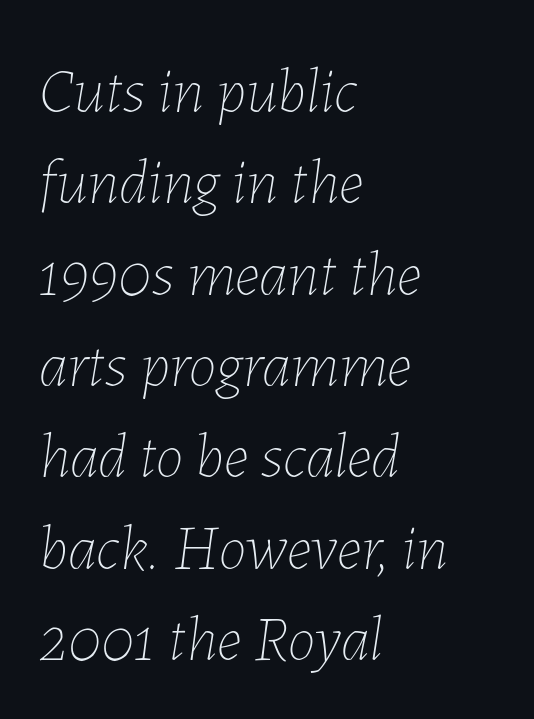
{"italic": "yes", "lean": "right", "slant_degrees": 7, "bold": "no", "weight": "thin", "width": "normal", "stroke_contrast": "low", "x_height": "medium", "monospaced": "no", "underline": "no", "align": "left", "line_spacing": "normal", "line_spacing_ratio": 1.45, "letter_spacing": "normal", "letter_spacing_em": 0.0, "glyph_px": 63}
